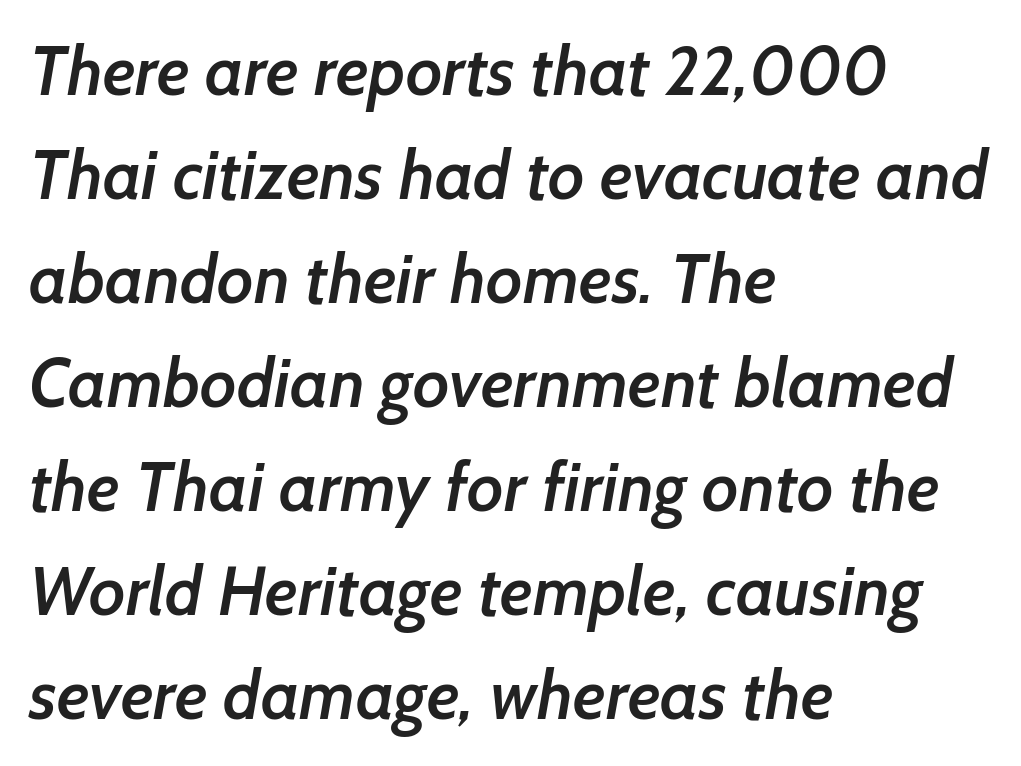
The image shows 68 px semibold sans-serif type; set left-aligned, normal line spacing (1.53x), normal letter spacing, not underlined; low stroke contrast and a medium x-height.
